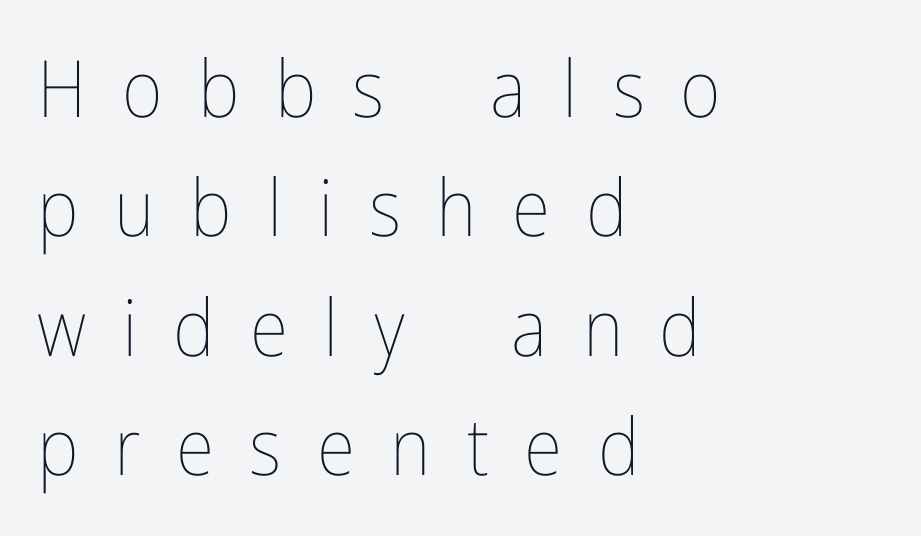
{"italic": "no", "bold": "no", "weight": "thin", "width": "condensed", "stroke_contrast": "low", "x_height": "medium", "monospaced": "no", "underline": "no", "align": "left", "line_spacing": "normal", "line_spacing_ratio": 1.51, "letter_spacing": "wide", "letter_spacing_em": 0.45, "glyph_px": 79}
